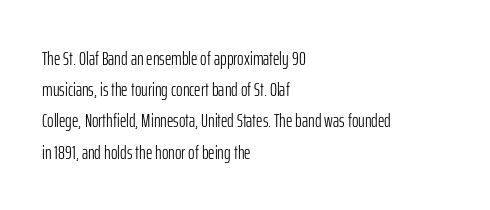
Between one letter and the next there's only the usual sliver of space. Letters rest on an invisible, unmarked baseline. Does the copy run flush right? No — it runs flush left. Nothing heavy about these letters — not bold at all.
